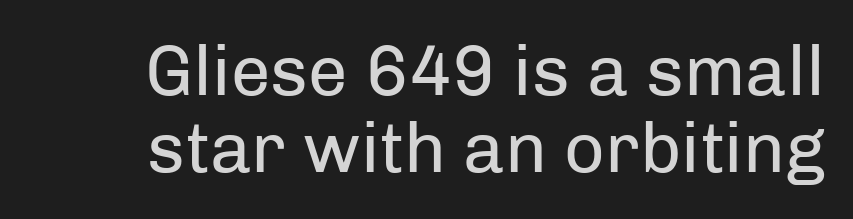
The image shows 71 px regular-weight sans-serif type, upright; set tight line spacing (1.09x), normal letter spacing, not underlined; low stroke contrast and a medium x-height.
